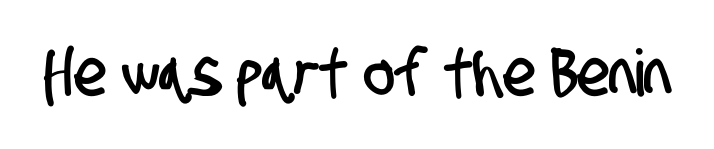
Do the characters align in a grid? No, the font is proportional. No extra tracking has been applied to these lines. The rendering shows plain stroke endings on the letterforms — a sans-serif design. The space beneath each line is pristine and unruled.
